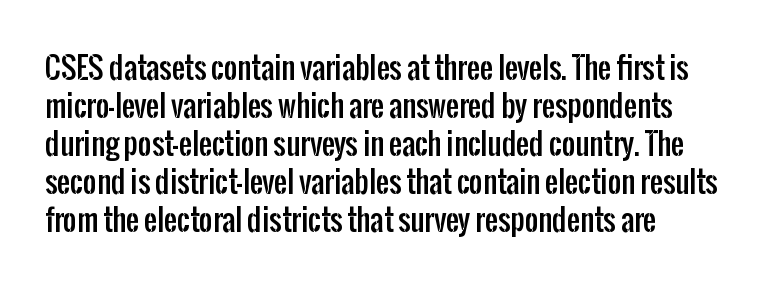
Honestly, the row spacing looks completely unremarkable. Descender tails drop into unmarked territory. This sample uses a sans-serif face. The rendering keeps characters at their native spacing. These lines are rendered in a variable-pitch font. Italic: no, the glyphs are upright roman.
